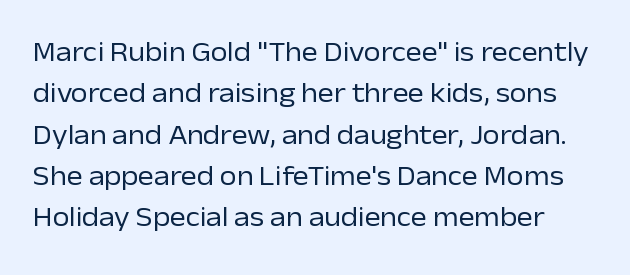
The image shows 27 px text type, upright; set normal line spacing (1.53x), normal letter spacing, not underlined.
